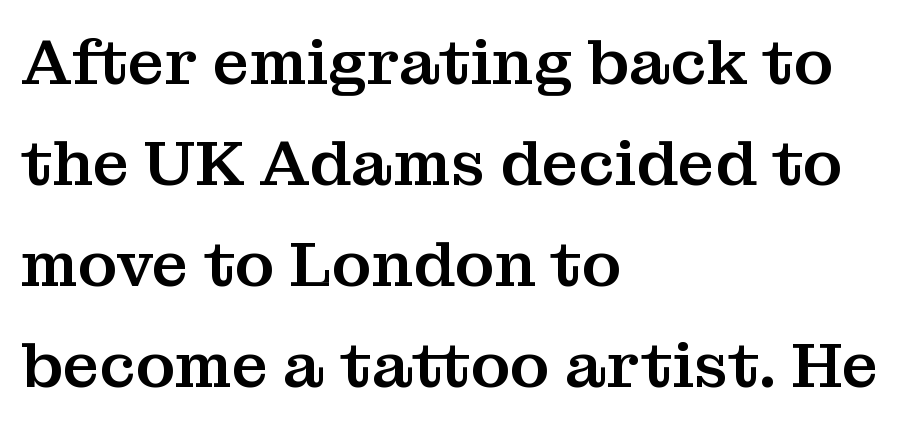
{"serif": "yes", "italic": "no", "width": "normal", "stroke_contrast": "medium", "x_height": "medium", "monospaced": "no", "underline": "no", "align": "left", "line_spacing": "normal", "line_spacing_ratio": 1.58, "letter_spacing": "normal", "letter_spacing_em": 0.0, "glyph_px": 64}
